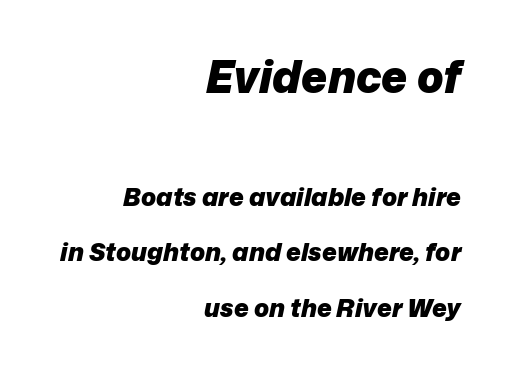
{"italic": "yes", "lean": "right", "slant_degrees": 12, "bold": "yes", "weight": "heavy", "width": "normal", "stroke_contrast": "low", "x_height": "medium", "monospaced": "no", "underline": "no", "align": "right", "line_spacing": "loose", "line_spacing_ratio": 2.22, "letter_spacing": "normal", "letter_spacing_em": 0.0, "larger_block": "first", "size_ratio": 1.76, "glyph_px": 44}
